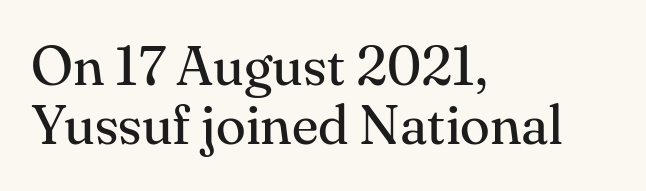
Q: Is the text bold? A: No.
Q: Is the text italic (slanted)? A: No, it is upright.
Q: Is the typeface a serif or a sans-serif typeface? A: Serif.
Q: Is the text underlined? A: No.
Q: How is the paragraph aligned? A: Left-aligned.
Q: Is the spacing between letters normal or unusually wide? A: Normal.
Q: Is the spacing between lines tight, normal or loose? A: Tight.
Q: Width (condensed, normal, or wide)? A: Normal.
Q: Stroke contrast? A: Medium.
Q: x-height? A: Small.
Q: Monospaced? A: No.
